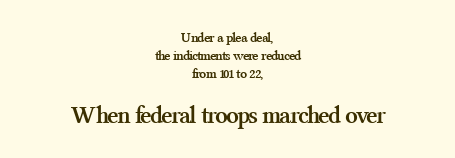
This layout puts the modest block above and the oversized block below. Emphasis by weight is at full strength: bold. Honestly, there is no underline to notice here at all. Notice how the passage keeps no hard edge, just a central spine. The line texture is even and compact thanks to regular tracking. Vertical strokes here are truly vertical.
